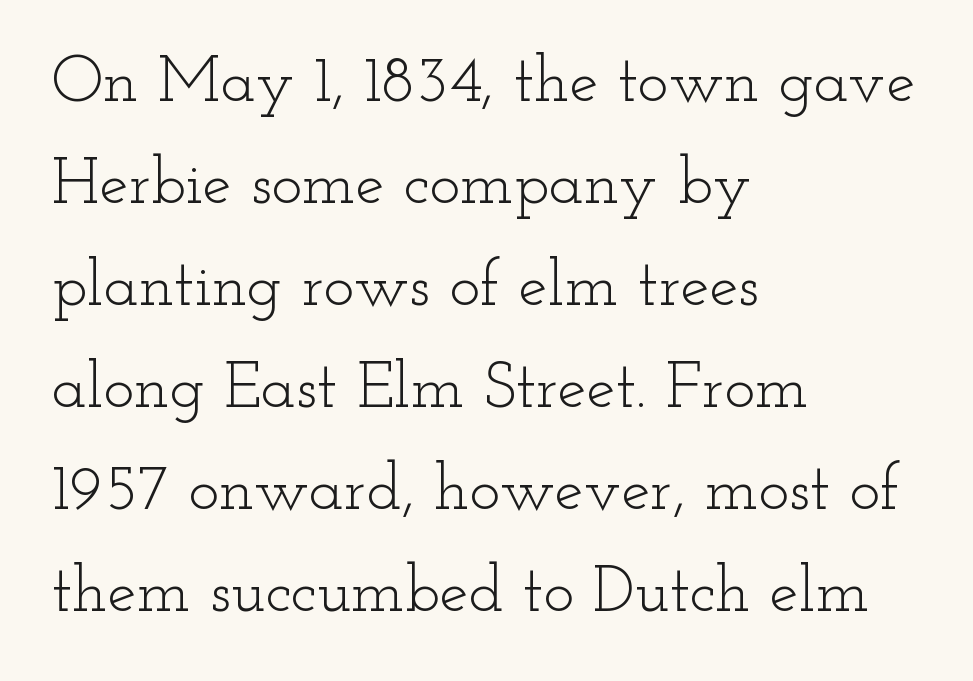
Q: Is the text bold? A: No.
Q: Is the text italic (slanted)? A: No, it is upright.
Q: Is the typeface a serif or a sans-serif typeface? A: Serif.
Q: Is the text underlined? A: No.
Q: How is the paragraph aligned? A: Left-aligned.
Q: Is the spacing between letters normal or unusually wide? A: Normal.
Q: Is the spacing between lines tight, normal or loose? A: Normal.
Q: Width (condensed, normal, or wide)? A: Wide.
Q: Stroke contrast? A: Low.
Q: x-height? A: Small.
Q: Monospaced? A: No.
